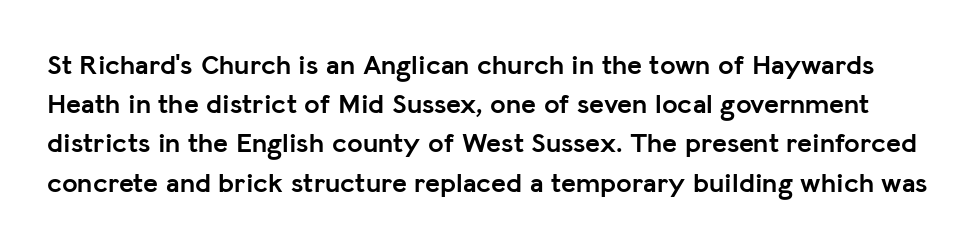
The image shows 28 px semibold sans-serif type, upright; set normal line spacing (1.4x), normal letter spacing, not underlined; low stroke contrast and a medium x-height.
